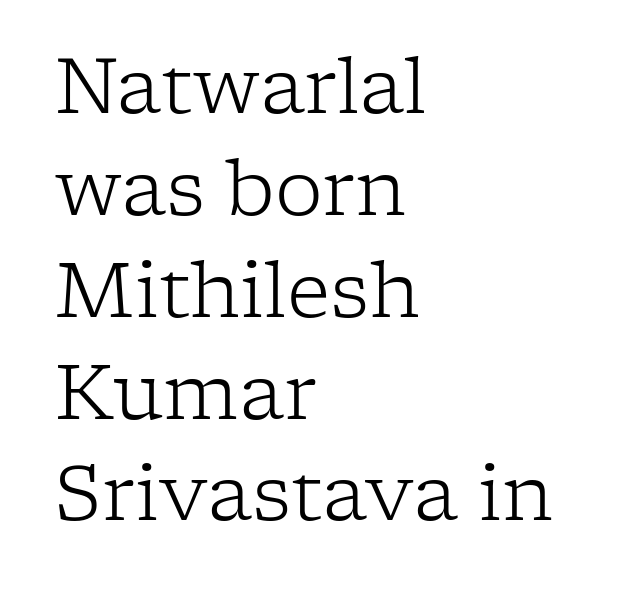
{"serif": "yes", "italic": "no", "bold": "no", "weight": "light", "width": "normal", "stroke_contrast": "low", "x_height": "medium", "monospaced": "no", "underline": "no", "align": "left", "line_spacing": "normal", "line_spacing_ratio": 1.34, "letter_spacing": "normal", "letter_spacing_em": 0.0, "glyph_px": 76}
